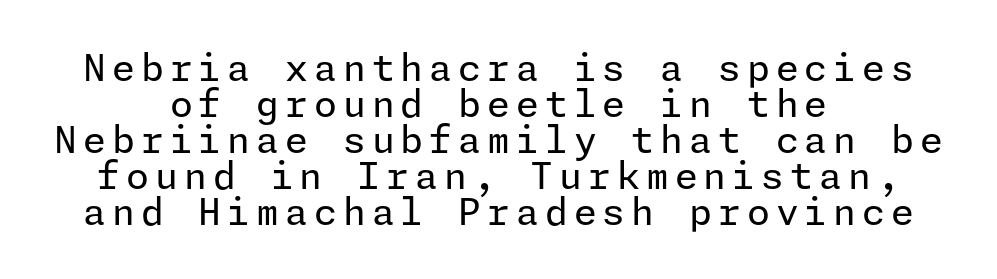
The image shows 37 px regular-weight sans-serif type, upright; set centered, tight line spacing (0.97x), not underlined; low stroke contrast and a medium x-height.
